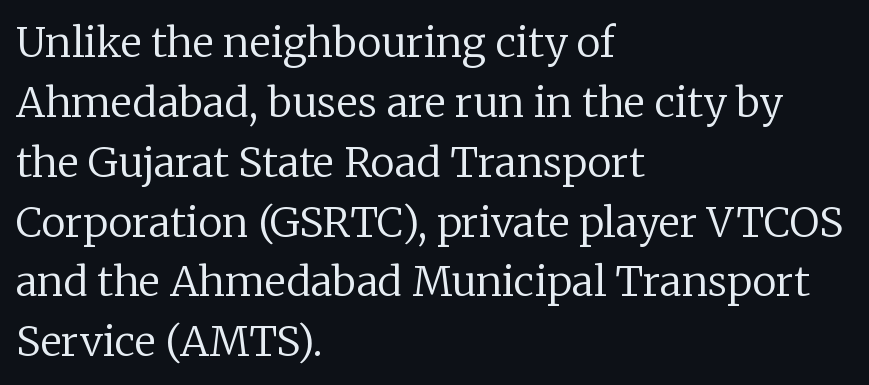
Look at the tracking — it's just the regular setting, nothing added. Notice how the passage keeps a crisp vertical edge on the left only. Rows of type keep a routine distance in the vertical direction. This is the regular roman posture of the typeface.
